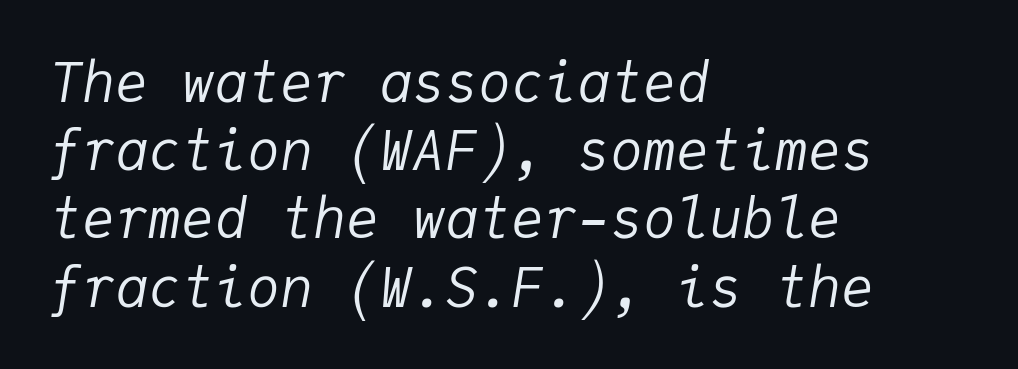
The image shows 55 px regular-weight type, italic (leaning right), monospaced; set left-aligned, line spacing 1.24x, normal letter spacing, not underlined; low stroke contrast and a medium x-height.
